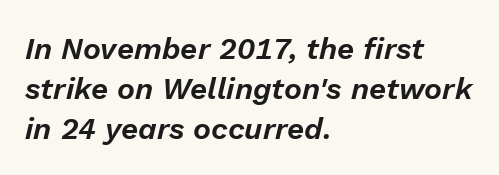
The image shows 30 px text type, italic (leaning right); set left-aligned, normal line spacing (1.33x), normal letter spacing, not underlined; low stroke contrast and a medium x-height.
